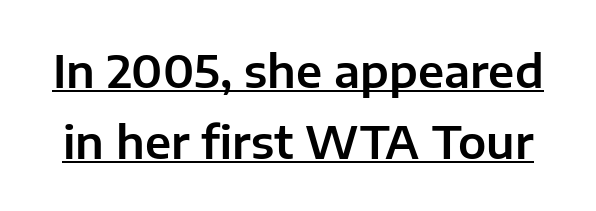
{"serif": "no", "italic": "no", "width": "normal", "stroke_contrast": "low", "x_height": "medium", "monospaced": "no", "underline": "yes", "line_spacing": "normal", "line_spacing_ratio": 1.58, "letter_spacing": "normal", "letter_spacing_em": 0.0, "glyph_px": 45}
